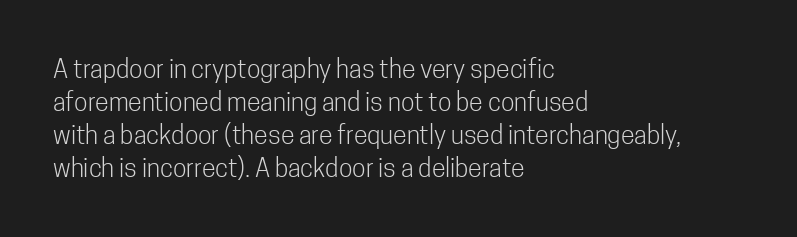
The setting favours the left margin, as ordinary paragraphs usually do. The letters stand upright; this is a roman face. Does the leading feel generous? No, just average. The passage shown has conventional tracking throughout. Each stroke keeps to a modest, everyday thickness or less.
